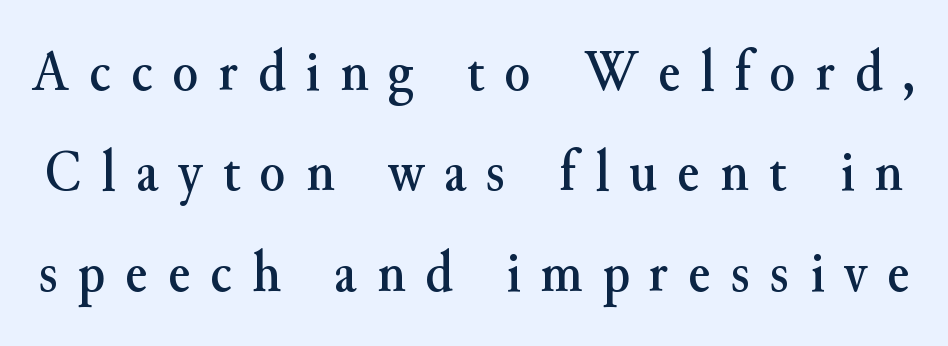
{"serif": "yes", "italic": "no", "width": "normal", "stroke_contrast": "medium", "x_height": "small", "monospaced": "no", "underline": "no", "line_spacing": "normal", "line_spacing_ratio": 1.7, "letter_spacing": "wide", "letter_spacing_em": 0.34, "glyph_px": 59}
